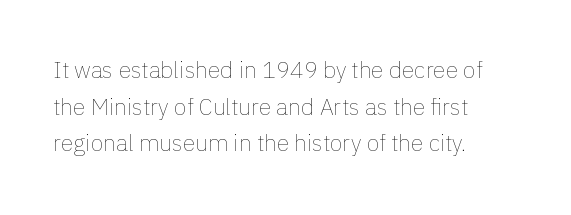
Q: Is the text bold? A: No.
Q: Is the text italic (slanted)? A: No, it is upright.
Q: Is the text underlined? A: No.
Q: How is the paragraph aligned? A: Left-aligned.
Q: Is the spacing between letters normal or unusually wide? A: Normal.
Q: Is the spacing between lines tight, normal or loose? A: Normal.
